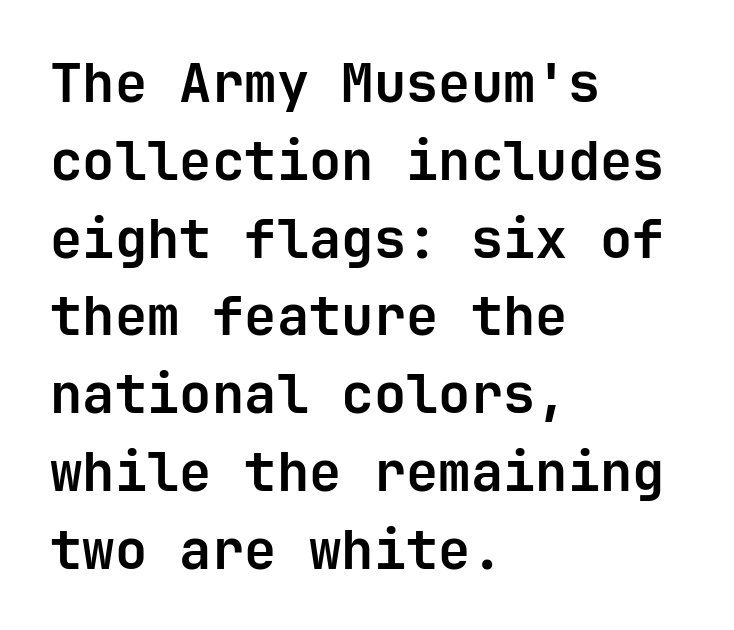
The image shows 54 px semibold sans-serif type, upright; set left-aligned, normal line spacing (1.44x), normal letter spacing, not underlined; low stroke contrast and a medium x-height.
